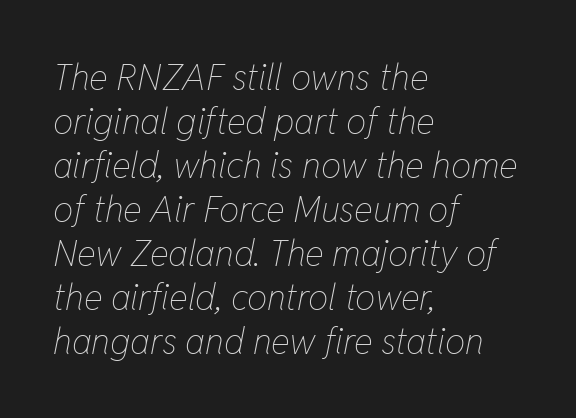
The image shows 36 px thin, condensed type, italic (leaning right); set left-aligned, line spacing 1.22x, normal letter spacing, not underlined; low stroke contrast and a medium x-height.
